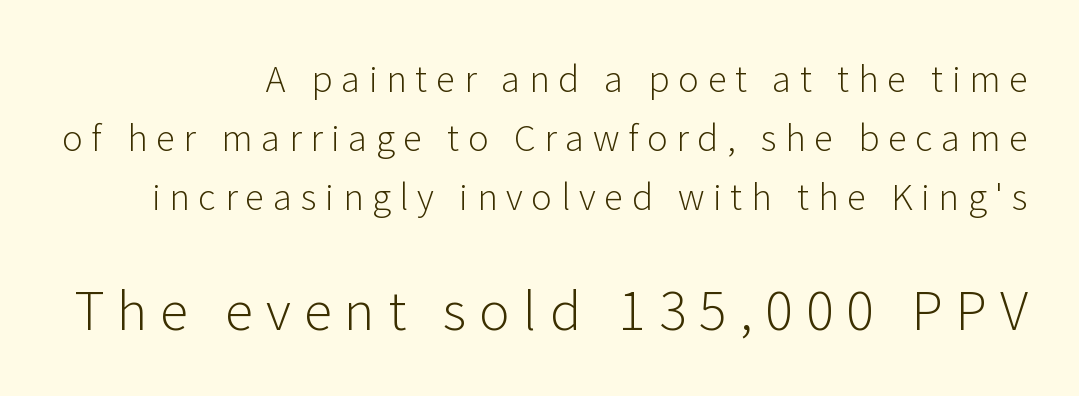
Just letters on the line, the space beneath them empty. Think of a printed novel: that variable character pitch is what you see here. The specimen reads as upright at a glance. How are the letters spaced? Widely, with obvious added tracking.
